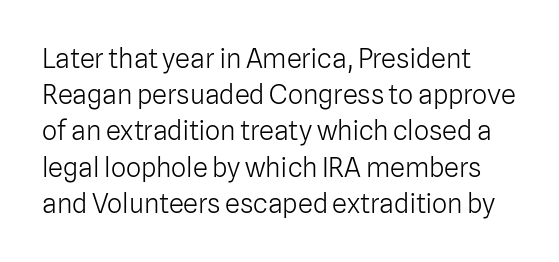
The image shows 27 px text type, upright; set normal line spacing (1.34x), normal letter spacing, not underlined.
